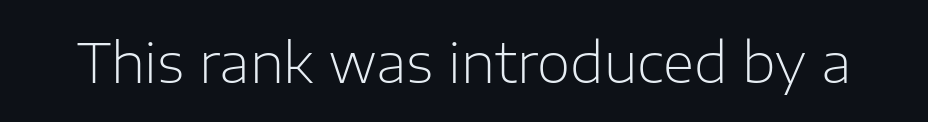
{"serif": "no", "italic": "no", "bold": "no", "weight": "light", "width": "normal", "stroke_contrast": "low", "x_height": "medium", "monospaced": "no", "underline": "no", "letter_spacing": "normal", "letter_spacing_em": 0.0, "glyph_px": 54}
